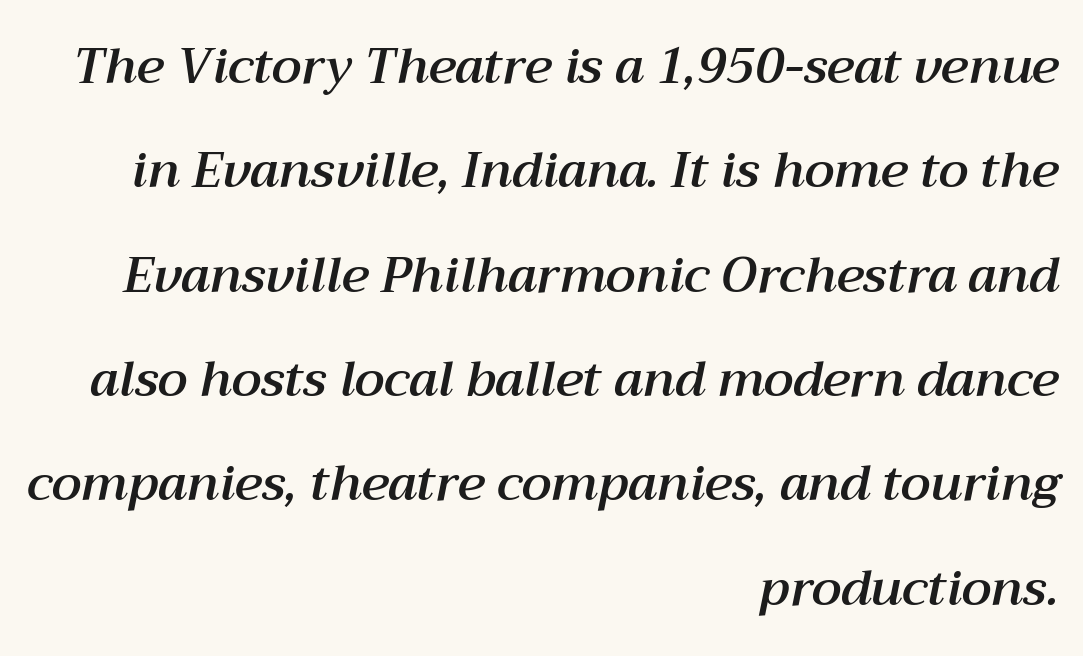
{"italic": "yes", "lean": "right", "slant_degrees": 12, "width": "normal", "stroke_contrast": "medium", "x_height": "medium", "monospaced": "no", "underline": "no", "align": "right", "line_spacing": "loose", "line_spacing_ratio": 2.13, "letter_spacing": "normal", "letter_spacing_em": 0.0, "glyph_px": 49}
